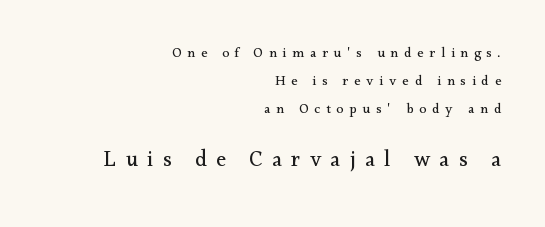
Q: Is the text bold? A: No.
Q: Is the text italic (slanted)? A: No, it is upright.
Q: Is the text underlined? A: No.
Q: How is the paragraph aligned? A: Right-aligned.
Q: Is the spacing between letters normal or unusually wide? A: Unusually wide.
Q: Is the spacing between lines tight, normal or loose? A: Loose.
Q: Which block of text is set in a larger size, the first (top) or the second (bottom)? A: The second (bottom) one.
